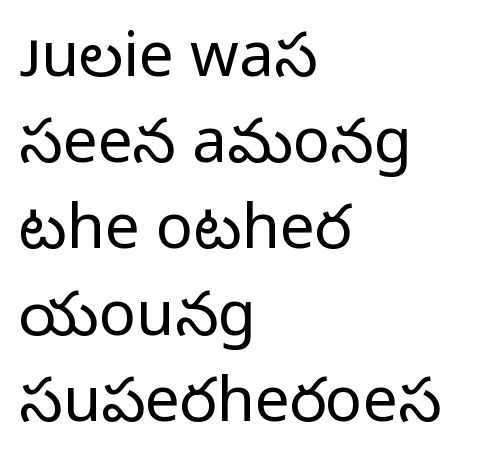
{"serif": "no", "italic": "no", "bold": "no", "weight": "regular", "width": "normal", "stroke_contrast": "low", "x_height": "medium", "monospaced": "no", "underline": "no", "align": "left", "line_spacing": "normal", "line_spacing_ratio": 1.39, "letter_spacing": "normal", "letter_spacing_em": 0.0, "glyph_px": 62}
